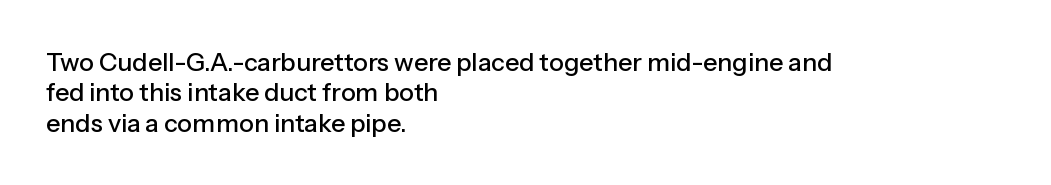
The image shows 25 px text type, upright; set left-aligned, line spacing 1.22x, normal letter spacing, not underlined.
